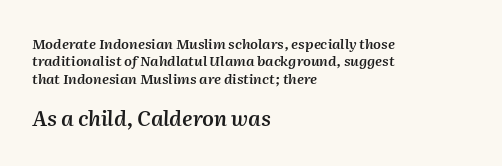
The image shows 21 px text type, italic (leaning right); set left-aligned, normal line spacing (1.25x), normal letter spacing, not underlined; the second (bottom) block is 1.5x larger.
